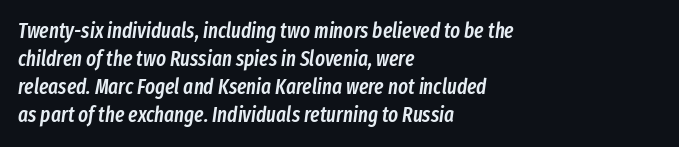
The image shows 21 px text type, italic (leaning right); set left-aligned, normal line spacing (1.34x), normal letter spacing, not underlined.
